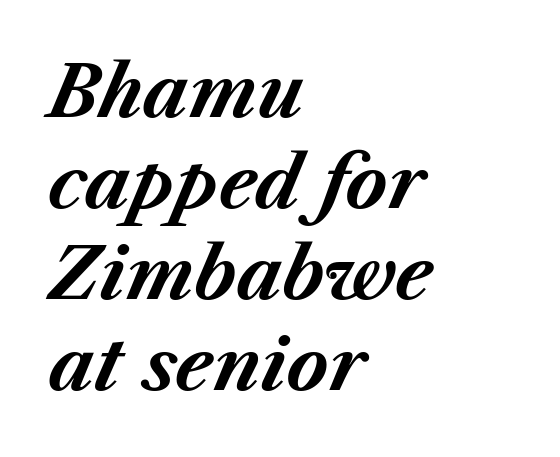
{"italic": "yes", "lean": "right", "slant_degrees": 23, "bold": "yes", "weight": "bold", "width": "normal", "stroke_contrast": "medium", "x_height": "medium", "monospaced": "no", "underline": "no", "align": "left", "line_spacing": "normal", "line_spacing_ratio": 1.28, "letter_spacing": "normal", "letter_spacing_em": 0.0, "glyph_px": 71}
